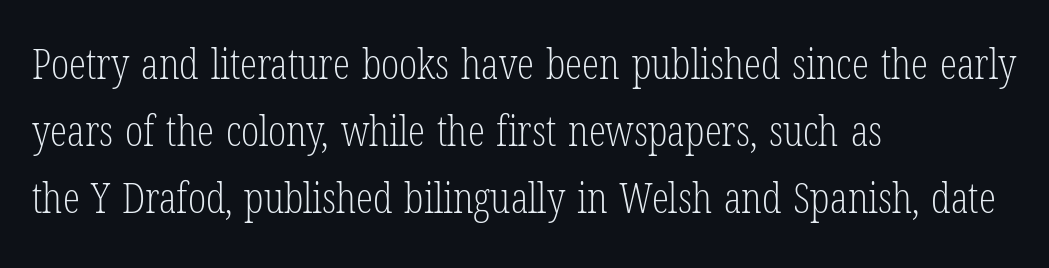
Between one letter and the next there's only the usual sliver of space. The paragraph has a hard left edge and a soft right edge. The lettering holds an erect, upright posture throughout. Is this a fixed-width face? No — the glyphs have proportional, varying widths.
